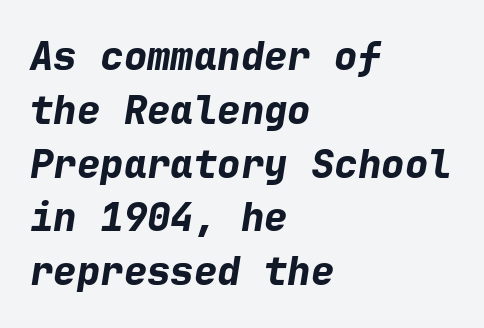
{"italic": "yes", "lean": "right", "slant_degrees": 9, "bold": "yes", "weight": "bold", "width": "normal", "stroke_contrast": "low", "x_height": "medium", "monospaced": "yes", "underline": "no", "align": "left", "line_spacing": "normal", "line_spacing_ratio": 1.38, "letter_spacing": "normal", "letter_spacing_em": 0.0, "glyph_px": 39}
